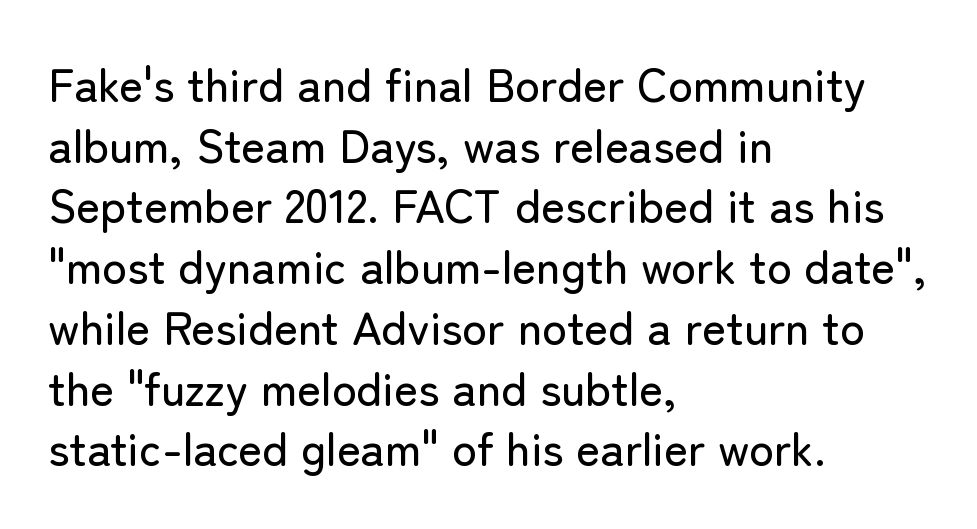
In terms of letterspacing, this is plain default setting. Horizontal bands of white between lines are of average thickness. This sample has the flowing, uneven cadence of proportional lettering. Glance below the letters and you will spot only blank space.
